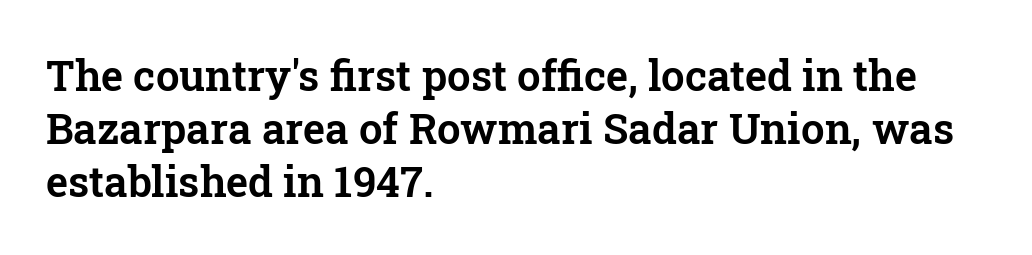
Q: Is the text italic (slanted)? A: No, it is upright.
Q: Is the typeface a serif or a sans-serif typeface? A: Serif.
Q: Is the text underlined? A: No.
Q: How is the paragraph aligned? A: Left-aligned.
Q: Is the spacing between letters normal or unusually wide? A: Normal.
Q: Is the spacing between lines tight, normal or loose? A: Normal.
Q: Width (condensed, normal, or wide)? A: Normal.
Q: Stroke contrast? A: Low.
Q: x-height? A: Medium.
Q: Monospaced? A: No.
